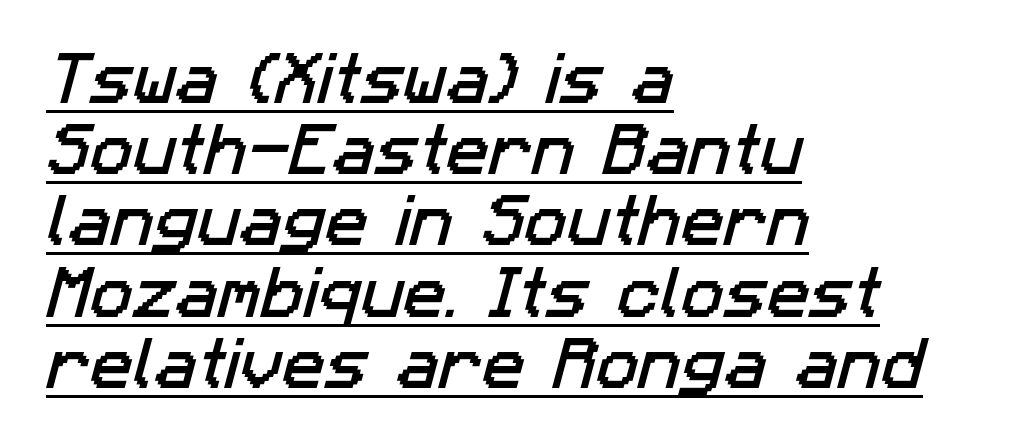
Honestly, the row spacing looks completely unremarkable. Is there an underline? Yes — a line sits under the letters. The rendering uses natural spacing where letterforms have individual widths. Nothing unusual about the tracking: characters are spaced as the font intends. Classification — sans serif. These lines are set flush left with a ragged right edge.
